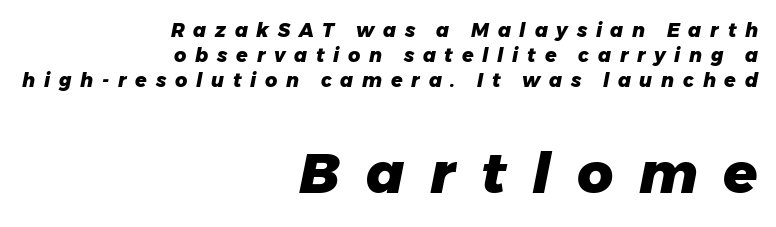
The image shows 56 px heavy type, italic (leaning right); set right-aligned, normal line spacing (1.32x), unusually wide letter spacing (+0.46 em), not underlined; the second (bottom) block is 2.95x larger; low stroke contrast and a medium x-height.
